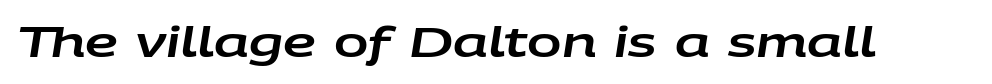
{"italic": "yes", "lean": "right", "slant_degrees": 9, "width": "wide", "stroke_contrast": "low", "x_height": "large", "monospaced": "no", "underline": "no", "letter_spacing": "normal", "letter_spacing_em": 0.0, "glyph_px": 41}
